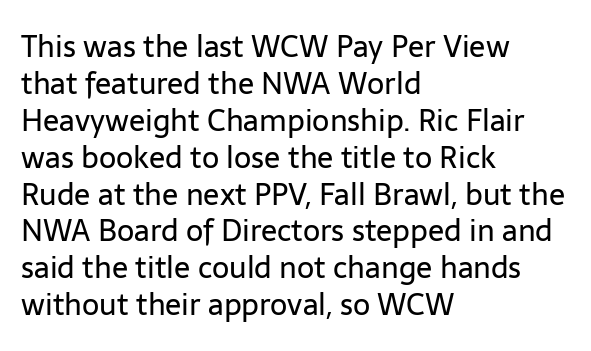
Descender tails drop into unmarked territory. The rendering shows plain stroke endings on the letterforms — a sans-serif design. Weight class: somewhere from thin through regular. No italicization has been applied; the sample stays upright.
